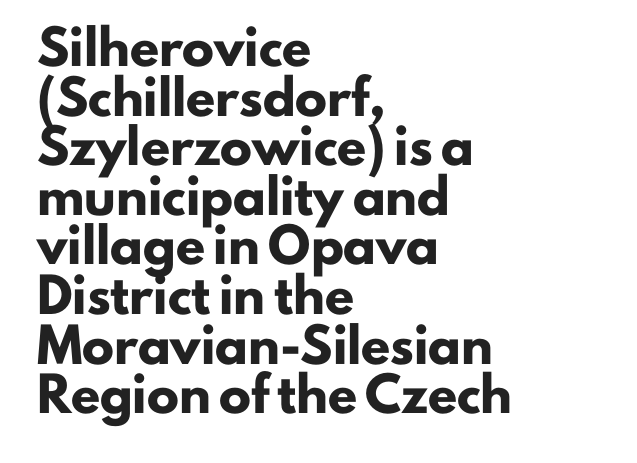
Q: Is the text bold? A: Yes.
Q: Is the text italic (slanted)? A: No, it is upright.
Q: Is the typeface a serif or a sans-serif typeface? A: Sans-serif.
Q: Is the text underlined? A: No.
Q: How is the paragraph aligned? A: Left-aligned.
Q: Is the spacing between letters normal or unusually wide? A: Normal.
Q: Is the spacing between lines tight, normal or loose? A: Normal.
Q: Width (condensed, normal, or wide)? A: Normal.
Q: Stroke contrast? A: Low.
Q: x-height? A: Small.
Q: Monospaced? A: No.
